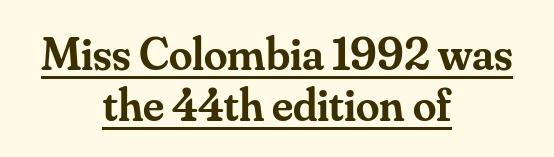
Q: Is the text bold? A: Semi-bold.
Q: Is the text italic (slanted)? A: No, it is upright.
Q: Is the typeface a serif or a sans-serif typeface? A: Serif.
Q: Is the text underlined? A: Yes.
Q: How is the paragraph aligned? A: Centered.
Q: Is the spacing between letters normal or unusually wide? A: Normal.
Q: Is the spacing between lines tight, normal or loose? A: Tight.
Q: Width (condensed, normal, or wide)? A: Normal.
Q: Stroke contrast? A: Medium.
Q: x-height? A: Small.
Q: Monospaced? A: No.
